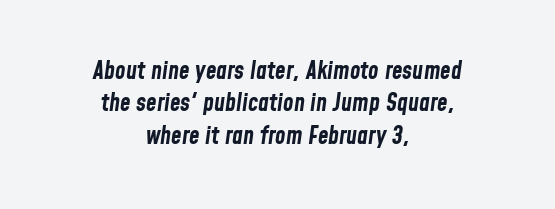
Q: Is the text bold? A: Yes.
Q: Is the text italic (slanted)? A: Yes, it leans right by about 8 degrees.
Q: Is the text underlined? A: No.
Q: How is the paragraph aligned? A: Centered.
Q: Is the spacing between letters normal or unusually wide? A: Normal.
Q: Is the spacing between lines tight, normal or loose? A: Normal.
